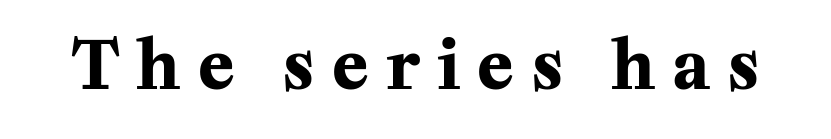
The image shows 66 px bold serif type, upright; set unusually wide letter spacing (+0.27 em), not underlined; medium stroke contrast and a medium x-height.
